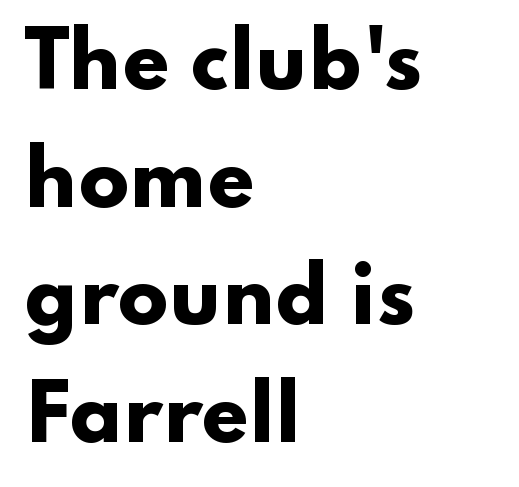
The image shows 75 px heavy, wide sans-serif type, upright; set left-aligned, normal line spacing (1.57x), normal letter spacing, not underlined; low stroke contrast and a small x-height.
